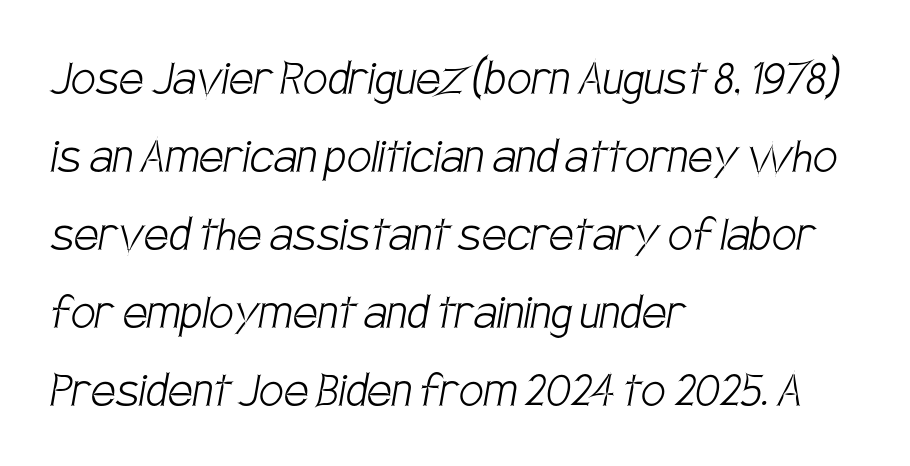
Short and long lines alike share a common starting point at left. Nope, no serifs anywhere on these letters. You could not count columns in this text — the font is proportionally spaced. Stroke mass is kept to a normal reading level or below. There is no visible air inserted between adjacent glyphs. The zone under the glyphs is completely vacant.
